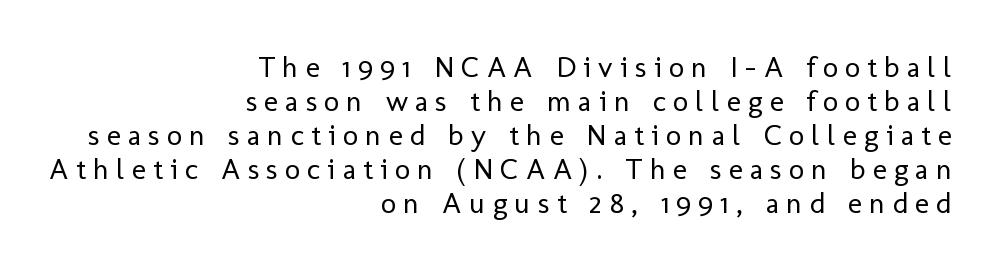
The paragraph has a hard right edge and a soft left edge. The text was rendered using a sans face with plain stroke endings. This rendering widens character spacing well past its baseline value. Summary of weight: not heavy and not bold. The letters advance in unequal steps, a hallmark of proportional type.
